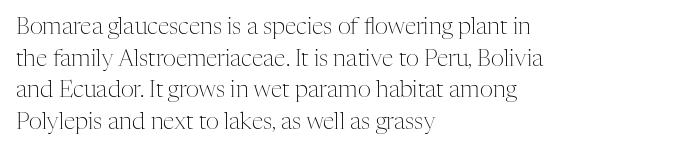
The image shows 23 px text type, upright; set left-aligned, normal line spacing (1.38x), normal letter spacing, not underlined.
